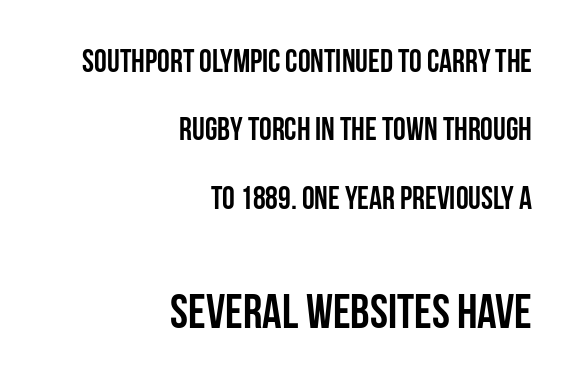
Q: Is the text bold? A: Yes.
Q: Is the text italic (slanted)? A: No, it is upright.
Q: Is the typeface a serif or a sans-serif typeface? A: Sans-serif.
Q: Is the text underlined? A: No.
Q: How is the paragraph aligned? A: Right-aligned.
Q: Is the spacing between letters normal or unusually wide? A: Normal.
Q: Is the spacing between lines tight, normal or loose? A: Loose.
Q: Which block of text is set in a larger size, the first (top) or the second (bottom)? A: The second (bottom) one.
Q: Width (condensed, normal, or wide)? A: Condensed.
Q: Stroke contrast? A: Low.
Q: x-height? A: Large.
Q: Monospaced? A: No.
